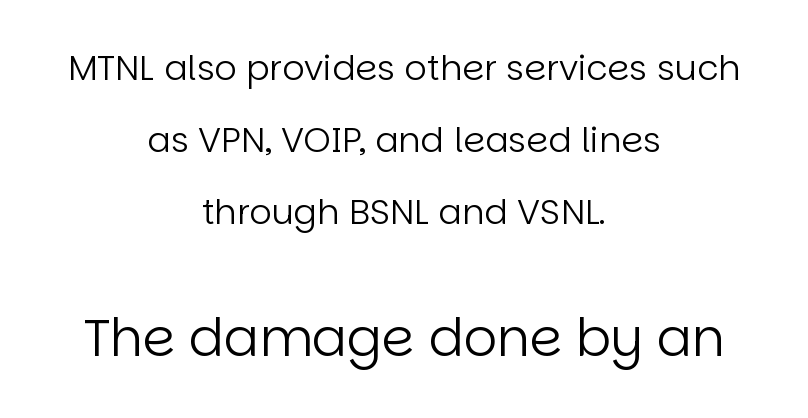
{"serif": "no", "italic": "no", "bold": "no", "weight": "regular", "width": "normal", "stroke_contrast": "low", "x_height": "large", "monospaced": "no", "underline": "no", "align": "center", "line_spacing": "loose", "line_spacing_ratio": 2.06, "letter_spacing": "normal", "letter_spacing_em": 0.0, "larger_block": "second", "size_ratio": 1.49, "glyph_px": 52}
